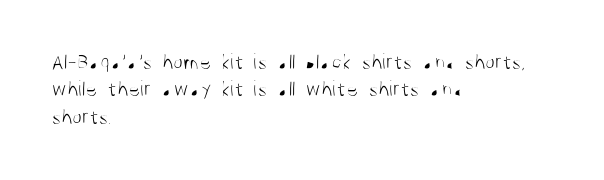
The image shows 22 px text type, upright; set left-aligned, line spacing 1.24x, normal letter spacing, not underlined.
